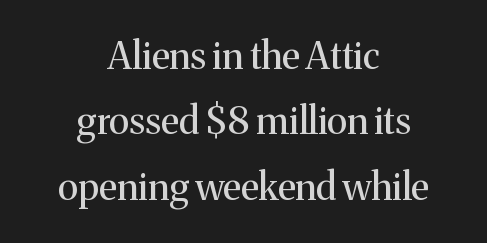
{"serif": "yes", "italic": "no", "bold": "no", "weight": "regular", "width": "normal", "stroke_contrast": "medium", "x_height": "medium", "monospaced": "no", "underline": "no", "align": "center", "line_spacing_ratio": 1.77, "letter_spacing": "normal", "letter_spacing_em": 0.0, "glyph_px": 37}
